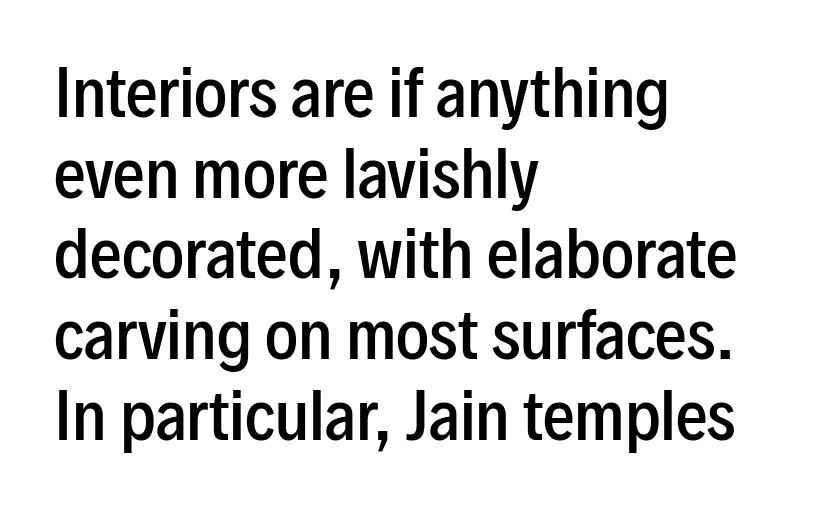
The image shows 63 px semibold, condensed sans-serif type, upright; set left-aligned, normal line spacing (1.28x), normal letter spacing, not underlined; low stroke contrast and a medium x-height.
